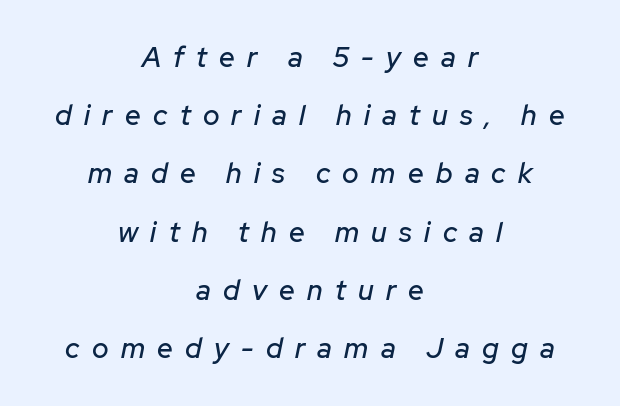
The specimen omits any rule beneath the text block's lines. Tall strokes in this sample are angled rather than plumb. These lines have a slow, spaced-out rhythm from letter to letter. These lines stand farther apart than default settings would place them.
